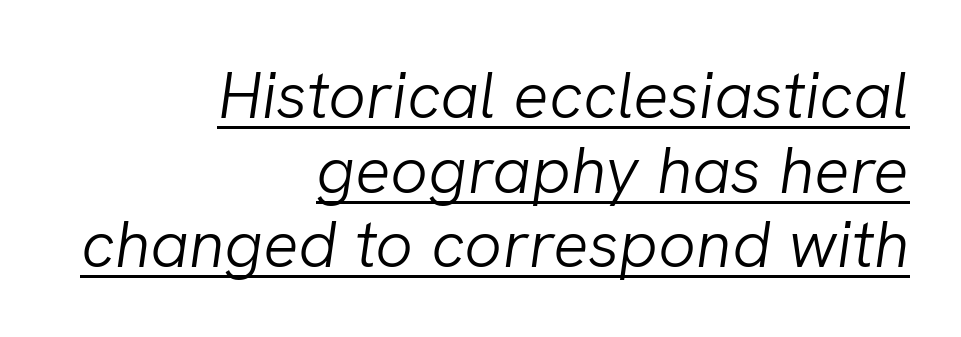
{"italic": "yes", "lean": "right", "slant_degrees": 8, "bold": "no", "weight": "light", "width": "normal", "stroke_contrast": "low", "x_height": "medium", "monospaced": "no", "underline": "yes", "align": "right", "line_spacing": "tight", "line_spacing_ratio": 1.13, "letter_spacing": "normal", "letter_spacing_em": 0.0, "glyph_px": 66}
